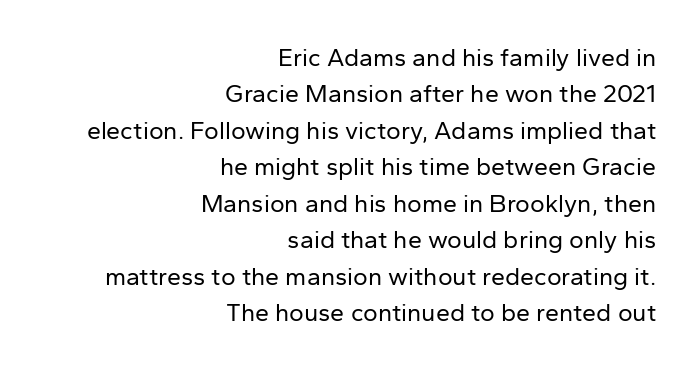
The image shows 25 px text type, upright; set right-aligned, normal line spacing (1.46x), normal letter spacing, not underlined.
